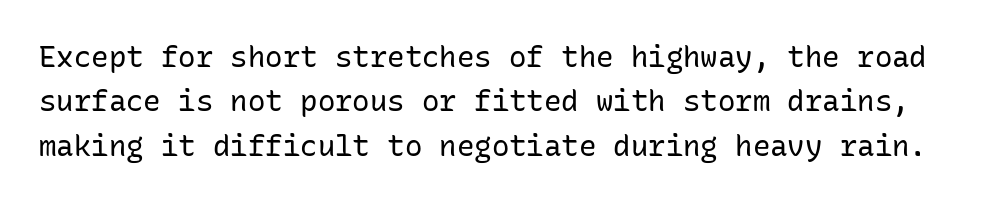
The image shows 29 px regular-weight sans-serif type, upright, monospaced; set normal line spacing (1.53x), normal letter spacing, not underlined; low stroke contrast and a medium x-height.
